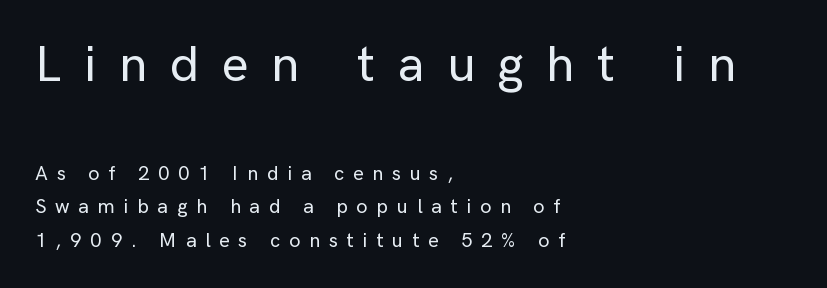
Q: Is the text italic (slanted)? A: No, it is upright.
Q: Is the typeface a serif or a sans-serif typeface? A: Sans-serif.
Q: Is the text underlined? A: No.
Q: How is the paragraph aligned? A: Left-aligned.
Q: Is the spacing between letters normal or unusually wide? A: Unusually wide.
Q: Is the spacing between lines tight, normal or loose? A: Normal.
Q: Which block of text is set in a larger size, the first (top) or the second (bottom)? A: The first (top) one.
Q: Width (condensed, normal, or wide)? A: Normal.
Q: Stroke contrast? A: Low.
Q: x-height? A: Medium.
Q: Monospaced? A: No.
